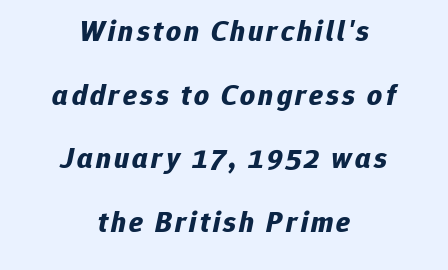
{"italic": "yes", "lean": "right", "slant_degrees": 12, "bold": "yes", "weight": "bold", "width": "normal", "stroke_contrast": "low", "x_height": "medium", "monospaced": "no", "underline": "no", "align": "center", "line_spacing": "loose", "line_spacing_ratio": 2.19, "glyph_px": 29}
